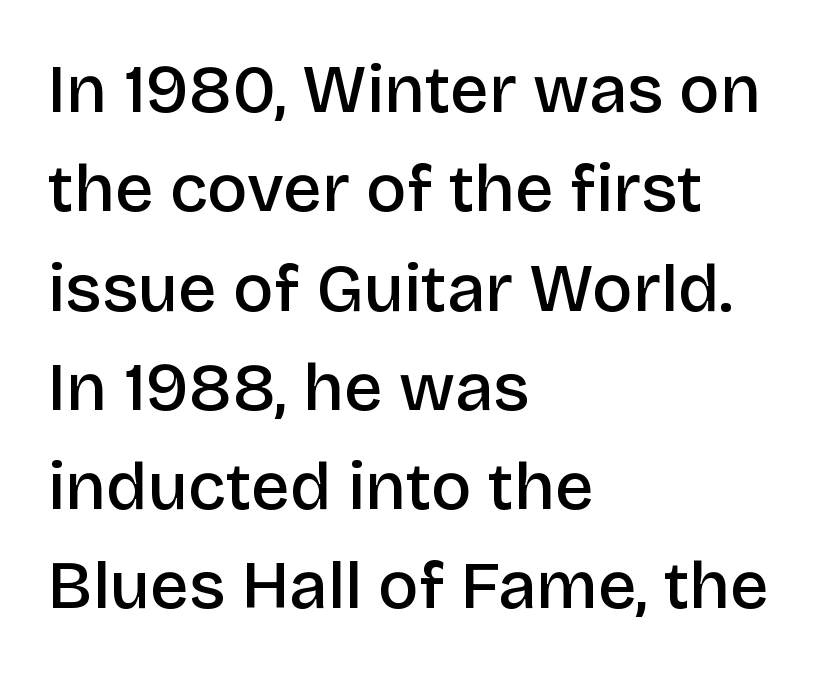
The image shows 68 px semibold sans-serif type, upright; set left-aligned, normal line spacing (1.46x), normal letter spacing, not underlined; low stroke contrast and a large x-height.
